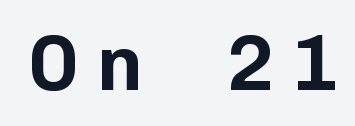
{"serif": "no", "italic": "no", "width": "normal", "stroke_contrast": "low", "x_height": "medium", "monospaced": "yes", "underline": "no", "letter_spacing": "wide", "letter_spacing_em": 0.24, "glyph_px": 78}
